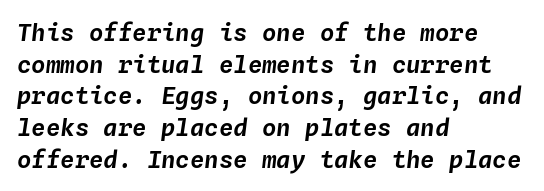
The image shows 24 px text type, italic (leaning right); set left-aligned, normal line spacing (1.32x), normal letter spacing, not underlined.
